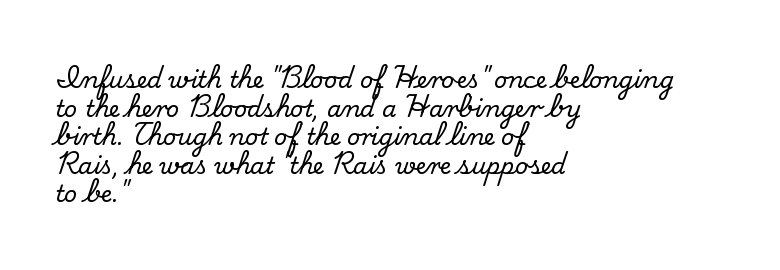
Each line starts at the same left margin while the right side varies. This sample uses plain, unmodified letter spacing. Only glyphs here, with clear space below each row.
